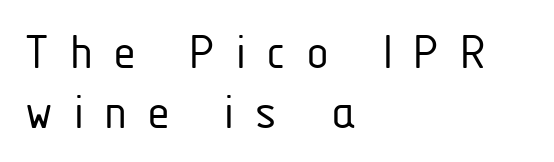
Q: Is the text bold? A: No.
Q: Is the text italic (slanted)? A: No, it is upright.
Q: Is the typeface a serif or a sans-serif typeface? A: Sans-serif.
Q: Is the text underlined? A: No.
Q: How is the paragraph aligned? A: Left-aligned.
Q: Is the spacing between letters normal or unusually wide? A: Unusually wide.
Q: Is the spacing between lines tight, normal or loose? A: Tight.
Q: Width (condensed, normal, or wide)? A: Condensed.
Q: Stroke contrast? A: Low.
Q: x-height? A: Medium.
Q: Monospaced? A: No.
